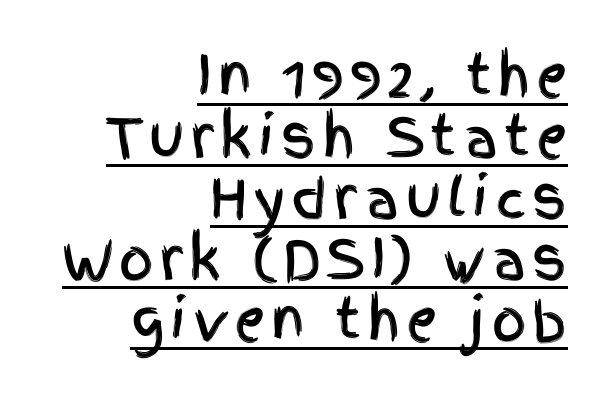
{"serif": "no", "italic": "no", "width": "condensed", "x_height": "large", "monospaced": "no", "underline": "yes", "align": "right", "line_spacing": "tight", "line_spacing_ratio": 1.13, "glyph_px": 54}
